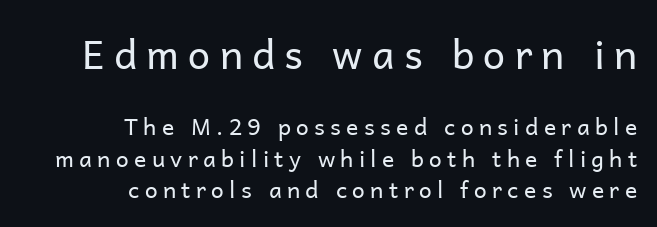
Line endings align vertically; line beginnings do not. In terms of letterspacing, this is a distinctly airy, spread setting. Type size steps down from the first block to the second. The gap between lines stays unmarked. Regular leading. The typeface chosen for these lines omits serifs.
